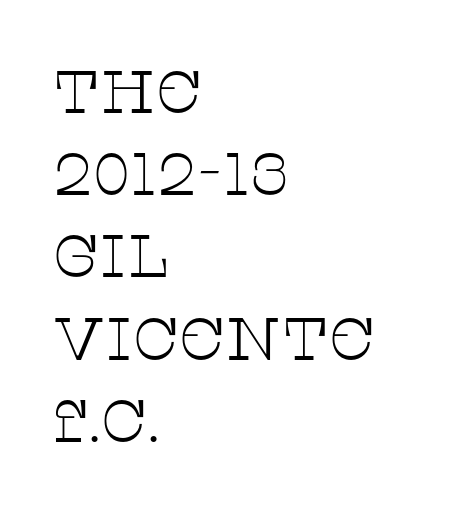
{"serif": "yes", "italic": "no", "bold": "no", "weight": "thin", "width": "wide", "stroke_contrast": "low", "x_height": "large", "monospaced": "no", "underline": "no", "align": "left", "line_spacing": "normal", "line_spacing_ratio": 1.37, "letter_spacing": "normal", "letter_spacing_em": 0.0, "glyph_px": 60}
